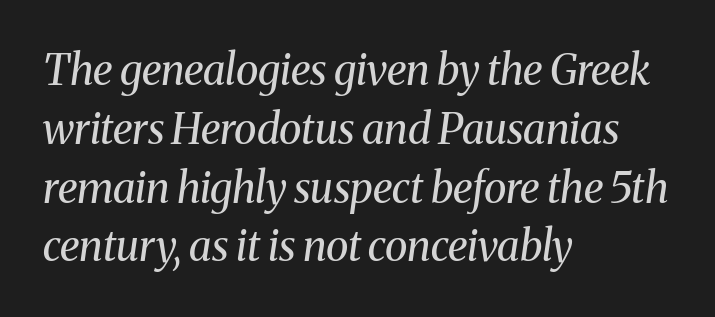
This sample is left-justified, so line endings fall wherever the words run out. Vertical spacing — default. The text carries the slant typical of an italic or oblique font. Anything drawn beneath the words? Only blank space. Think standard paragraph weight, or any step lighter than that.
